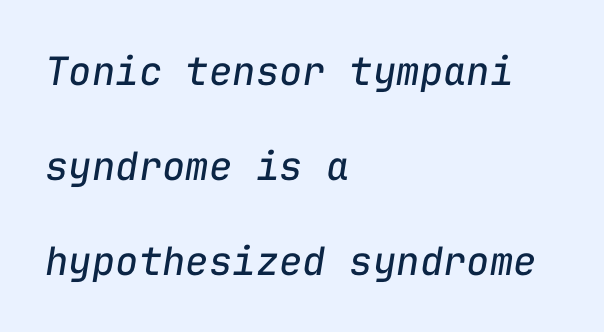
Q: Is the text bold? A: No.
Q: Is the text italic (slanted)? A: Yes, it leans right by about 9 degrees.
Q: Is the text underlined? A: No.
Q: How is the paragraph aligned? A: Left-aligned.
Q: Is the spacing between letters normal or unusually wide? A: Normal.
Q: Is the spacing between lines tight, normal or loose? A: Loose.
Q: Width (condensed, normal, or wide)? A: Normal.
Q: Stroke contrast? A: Low.
Q: x-height? A: Medium.
Q: Monospaced? A: Yes.
